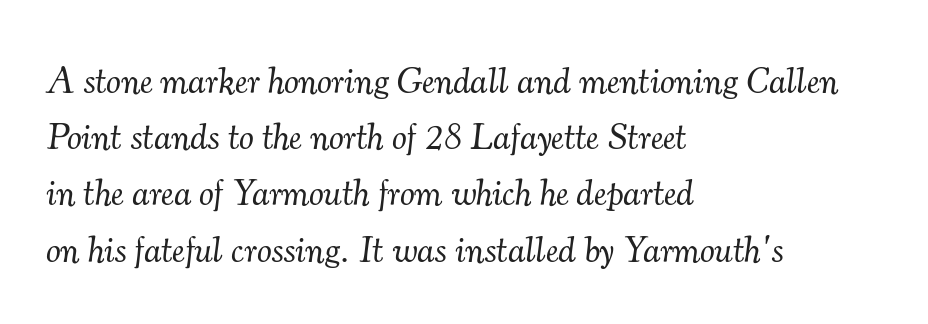
{"serif": "yes", "italic": "yes", "lean": "right", "slant_degrees": 7, "bold": "no", "weight": "light", "width": "normal", "stroke_contrast": "medium", "x_height": "small", "monospaced": "no", "underline": "no", "align": "left", "line_spacing": "normal", "line_spacing_ratio": 1.52, "letter_spacing": "normal", "letter_spacing_em": 0.0, "glyph_px": 37}
